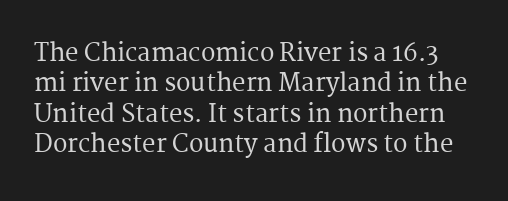
Q: Is the text italic (slanted)? A: No, it is upright.
Q: Is the text underlined? A: No.
Q: Is the spacing between letters normal or unusually wide? A: Normal.
Q: Is the spacing between lines tight, normal or loose? A: Normal.
